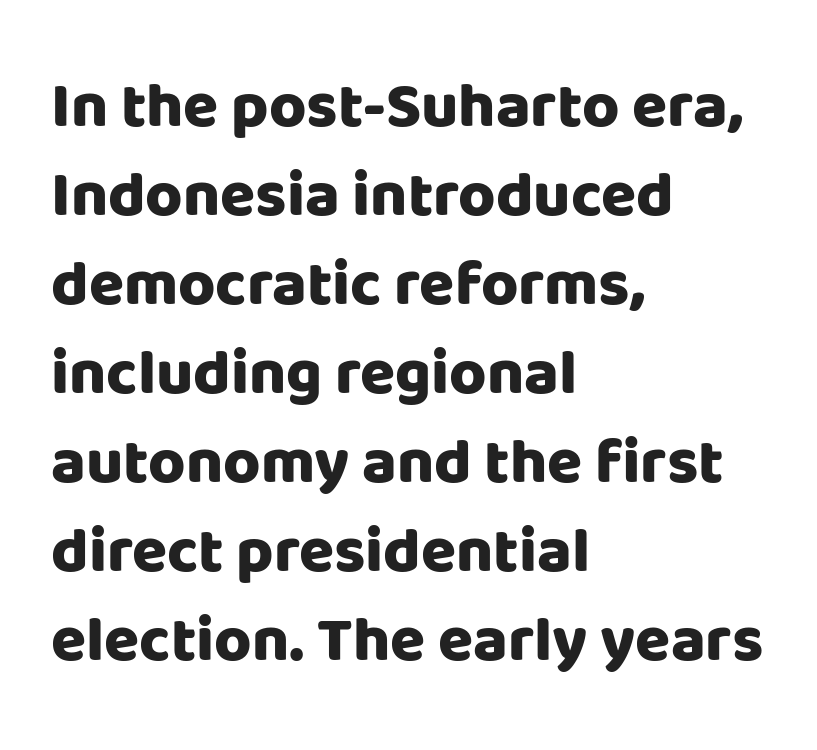
{"serif": "no", "italic": "no", "bold": "yes", "weight": "heavy", "width": "normal", "stroke_contrast": "low", "x_height": "large", "monospaced": "no", "underline": "no", "align": "left", "line_spacing": "normal", "line_spacing_ratio": 1.39, "letter_spacing": "normal", "letter_spacing_em": 0.0, "glyph_px": 64}
